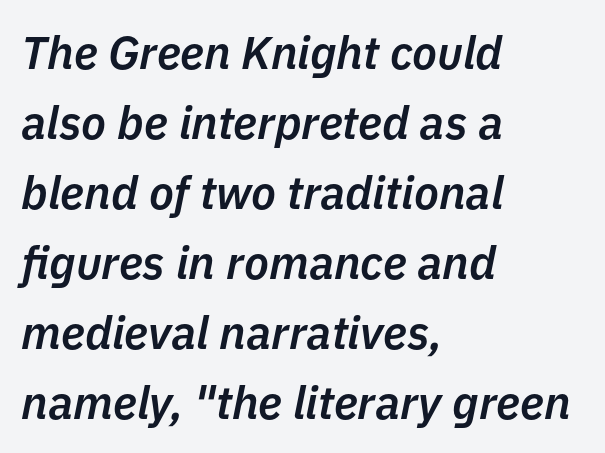
Semibold letterforms, between regular and bold. Looks like regular typesetting: each glyph gets only the width it needs. The leading is moderate, giving the passage an even texture. Check under the words: just untouched page. The letters are slanted; this is an italic face. The lines in this sample share a left origin and differ only in where they stop.
